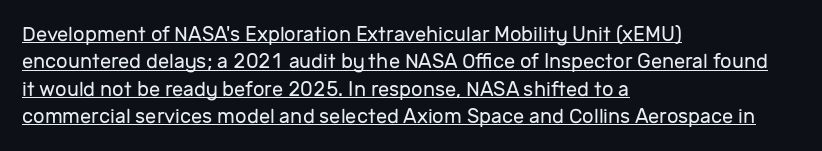
The image shows 20 px text type, upright; set left-aligned, normal line spacing (1.37x), normal letter spacing, underlined.
